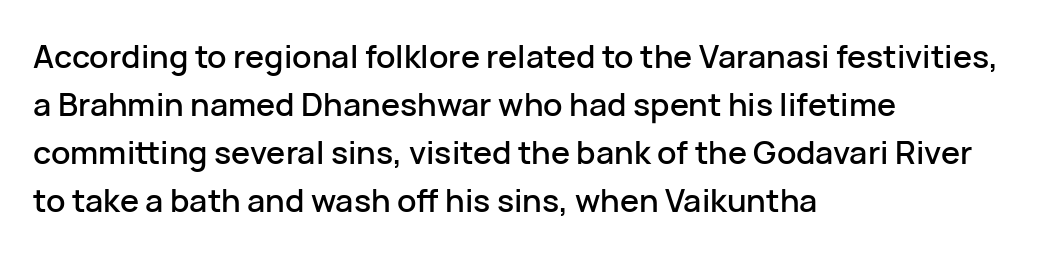
{"serif": "no", "italic": "no", "width": "normal", "stroke_contrast": "low", "x_height": "medium", "monospaced": "no", "underline": "no", "align": "left", "line_spacing": "normal", "line_spacing_ratio": 1.5, "letter_spacing": "normal", "letter_spacing_em": 0.0, "glyph_px": 32}
